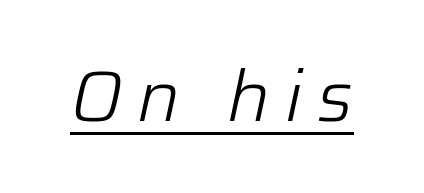
Q: Is the text bold? A: No.
Q: Is the text italic (slanted)? A: Yes, it leans right by about 12 degrees.
Q: Is the text underlined? A: Yes.
Q: Is the spacing between letters normal or unusually wide? A: Unusually wide.
Q: Width (condensed, normal, or wide)? A: Normal.
Q: Stroke contrast? A: Low.
Q: x-height? A: Medium.
Q: Monospaced? A: No.
